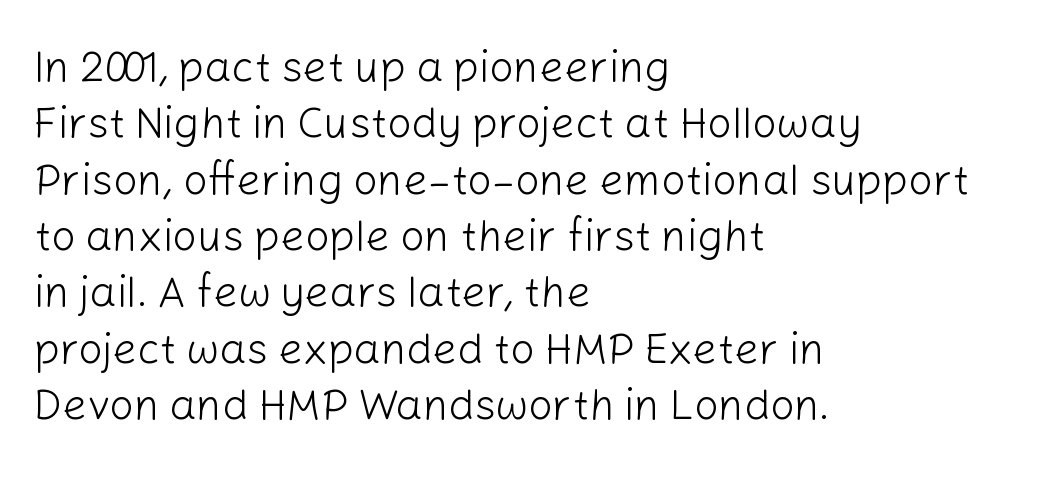
{"serif": "no", "italic": "no", "bold": "no", "weight": "light", "width": "normal", "stroke_contrast": "low", "x_height": "medium", "monospaced": "no", "underline": "no", "align": "left", "line_spacing": "normal", "line_spacing_ratio": 1.31, "letter_spacing": "normal", "letter_spacing_em": 0.0, "glyph_px": 43}
